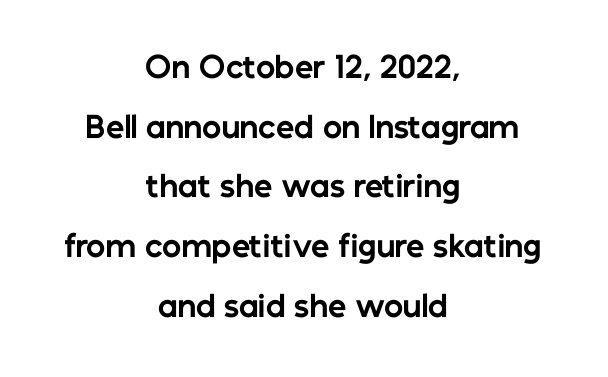
The tracking reads as untouched default to a designer's eye. The text block is weighted toward neither margin, spreading evenly from the middle. You could not count columns in this text — the font is proportionally spaced. A typesetter would mark this as roman, not italic. The letters carry no serifs — their stems end cleanly without finishing strokes.
